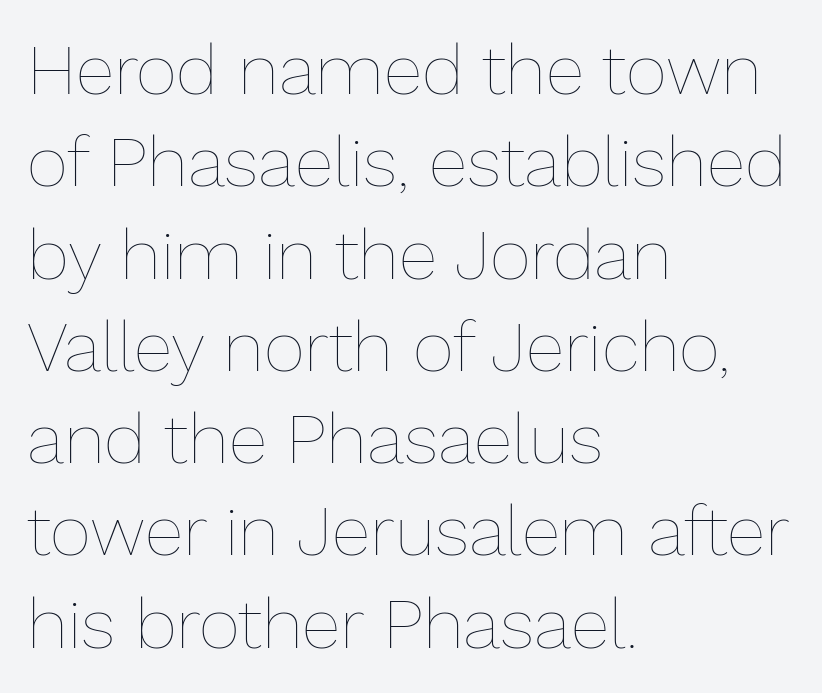
{"italic": "no", "bold": "no", "weight": "thin", "width": "normal", "stroke_contrast": "low", "x_height": "medium", "monospaced": "no", "underline": "no", "align": "left", "line_spacing": "normal", "line_spacing_ratio": 1.3, "letter_spacing": "normal", "letter_spacing_em": 0.0, "glyph_px": 71}
